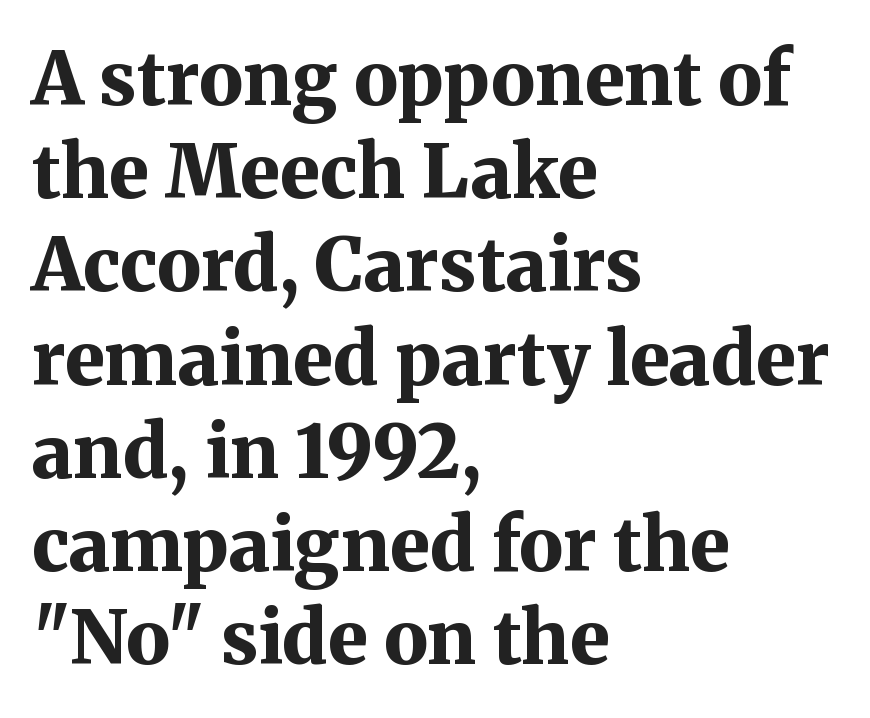
Q: Is the text bold? A: Yes.
Q: Is the text italic (slanted)? A: No, it is upright.
Q: Is the typeface a serif or a sans-serif typeface? A: Serif.
Q: Is the text underlined? A: No.
Q: How is the paragraph aligned? A: Left-aligned.
Q: Is the spacing between letters normal or unusually wide? A: Normal.
Q: Is the spacing between lines tight, normal or loose? A: Normal.
Q: Width (condensed, normal, or wide)? A: Normal.
Q: Stroke contrast? A: Medium.
Q: x-height? A: Medium.
Q: Monospaced? A: No.
